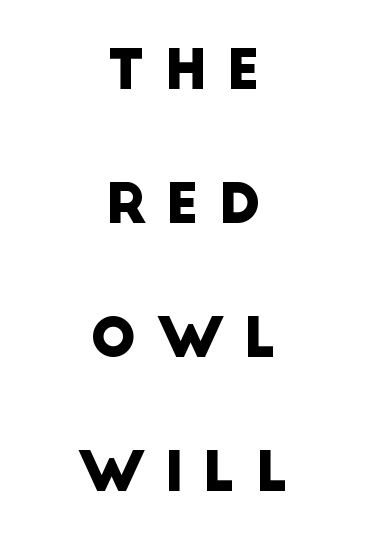
Unlike a traditional serif, this face leaves its strokes unadorned. Quick note: interline space is abundant. Substantial extra tracking has been applied to these lines. Underline: absent. Caption: multi-line text, centered on the measure.
